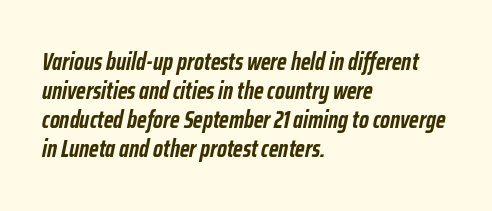
{"italic": "yes", "lean": "right", "slant_degrees": 12, "bold": "yes", "underline": "no", "align": "left", "line_spacing_ratio": 1.21, "letter_spacing": "normal", "letter_spacing_em": 0.0, "glyph_px": 24}
